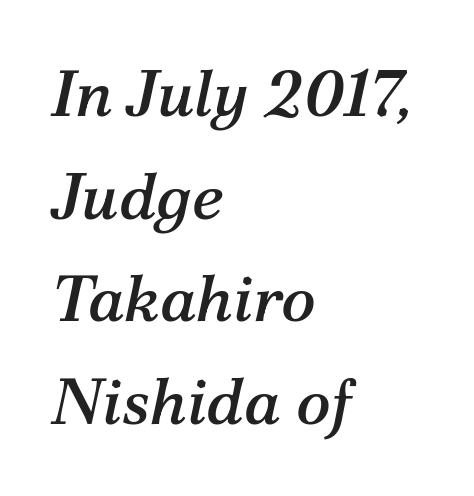
{"serif": "yes", "italic": "yes", "lean": "right", "slant_degrees": 12, "width": "normal", "stroke_contrast": "medium", "x_height": "medium", "monospaced": "no", "underline": "no", "align": "left", "line_spacing": "normal", "line_spacing_ratio": 1.58, "letter_spacing": "normal", "letter_spacing_em": 0.0, "glyph_px": 65}
